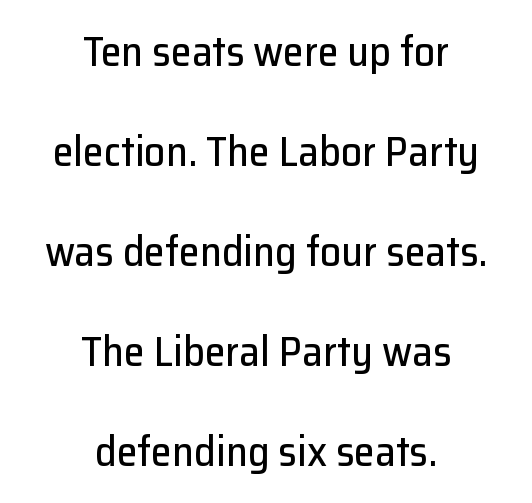
The image shows 42 px sans-serif type, upright; set centered, loose line spacing (2.38x), normal letter spacing, not underlined; low stroke contrast and a medium x-height.
